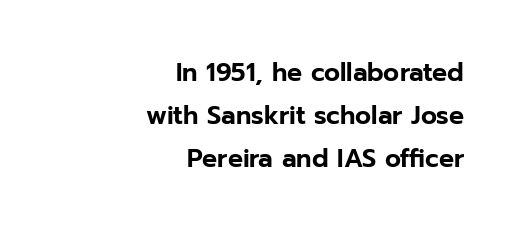
Q: Is the text italic (slanted)? A: No, it is upright.
Q: Is the text underlined? A: No.
Q: How is the paragraph aligned? A: Right-aligned.
Q: Is the spacing between letters normal or unusually wide? A: Normal.
